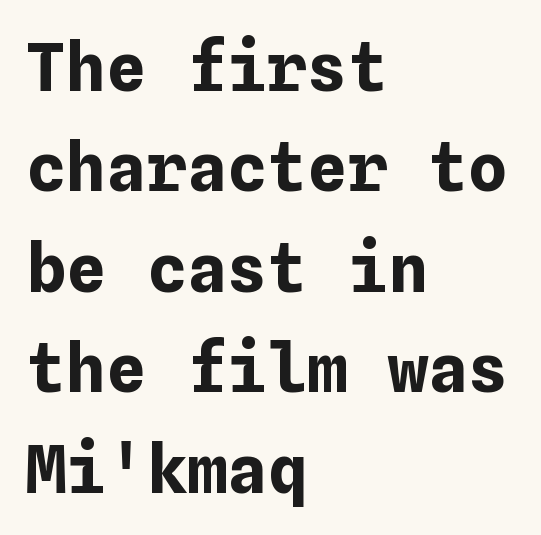
{"italic": "no", "bold": "yes", "weight": "bold", "width": "normal", "stroke_contrast": "low", "x_height": "medium", "underline": "no", "align": "left", "line_spacing": "normal", "line_spacing_ratio": 1.5, "letter_spacing": "normal", "letter_spacing_em": 0.0, "glyph_px": 67}
